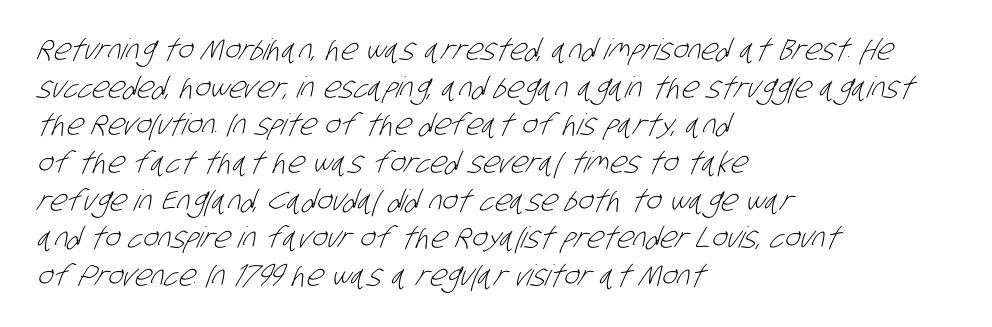
{"serif": "no", "bold": "no", "weight": "light", "width": "condensed", "stroke_contrast": "low", "x_height": "large", "monospaced": "no", "underline": "no", "align": "left", "line_spacing": "normal", "line_spacing_ratio": 1.3, "letter_spacing": "normal", "letter_spacing_em": 0.0, "glyph_px": 29}
